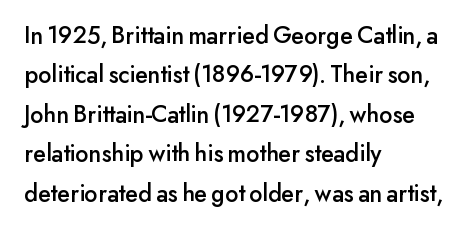
The setting favours the left margin, as ordinary paragraphs usually do. Is there any slant? The stems are plumb. A bare baseline throughout the passage. The letterforms sit shoulder to shoulder at normal distance. These lines sit exactly where default settings would place them.
